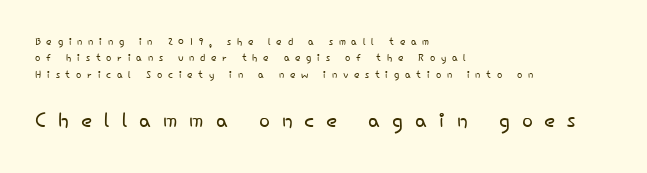
{"serif": "no", "italic": "no", "bold": "no", "weight": "light", "width": "normal", "stroke_contrast": "low", "x_height": "small", "monospaced": "no", "underline": "no", "align": "left", "line_spacing_ratio": 1.17, "letter_spacing": "wide", "letter_spacing_em": 0.41, "larger_block": "second", "size_ratio": 2.07, "glyph_px": 29}
